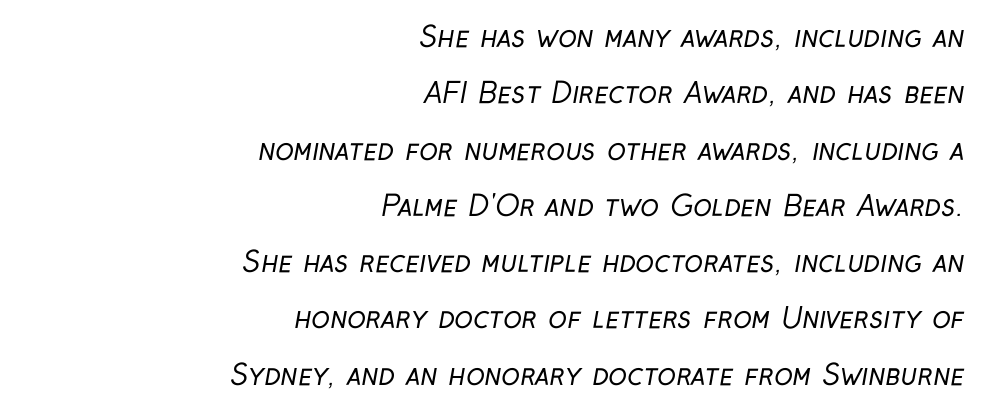
The strip under each line holds only bare page. The letterforms sit at book weight or below. The face used here is proportionally spaced, like ordinary book or web type. One-word summary of the alignment: right.
